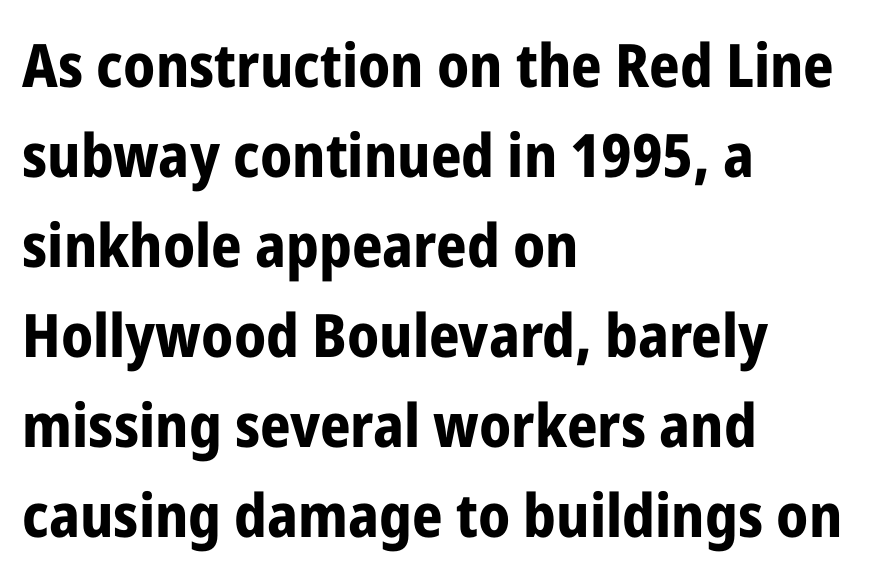
Typeset ragged right — the left edge is the straight one. The font is running at its bold setting. Rendered with straight, roman letterforms. There is no visible air inserted between adjacent glyphs. You could not count columns in this text — the font is proportionally spaced.
